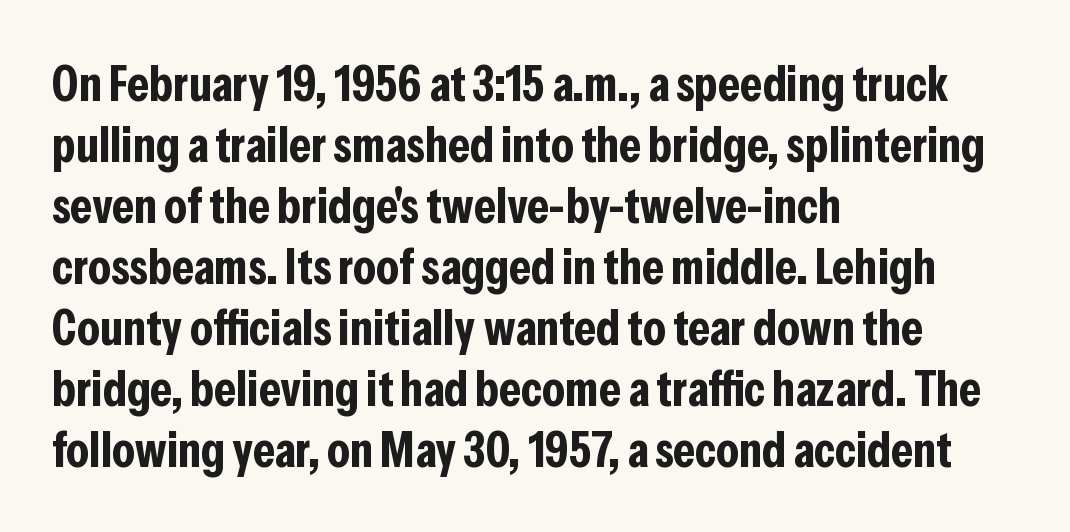
Q: Is the text bold? A: Yes.
Q: Is the text italic (slanted)? A: No, it is upright.
Q: Is the typeface a serif or a sans-serif typeface? A: Sans-serif.
Q: Is the text underlined? A: No.
Q: How is the paragraph aligned? A: Left-aligned.
Q: Is the spacing between letters normal or unusually wide? A: Normal.
Q: Width (condensed, normal, or wide)? A: Condensed.
Q: Stroke contrast? A: Low.
Q: x-height? A: Medium.
Q: Monospaced? A: No.
